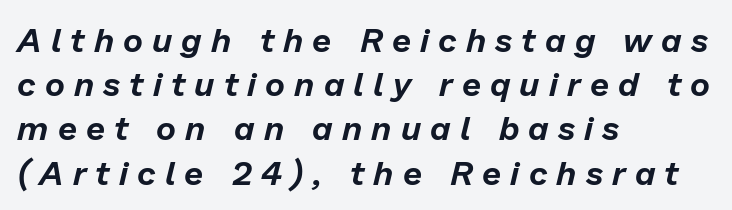
{"italic": "yes", "lean": "right", "slant_degrees": 13, "width": "normal", "stroke_contrast": "low", "x_height": "medium", "monospaced": "no", "underline": "no", "align": "left", "line_spacing": "normal", "line_spacing_ratio": 1.3, "letter_spacing": "wide", "letter_spacing_em": 0.27, "glyph_px": 34}
